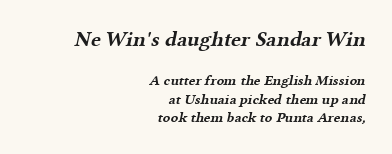
This rendering features lettering with no underline. Observe the ordinary spacing: letters are neighbours, not strangers. Every letter is thick-stroked: bold, no question. All the whitespace from short lines collects on the left. Interline gaps are of average width in this sample. The first block has been scaled up relative to the second.
